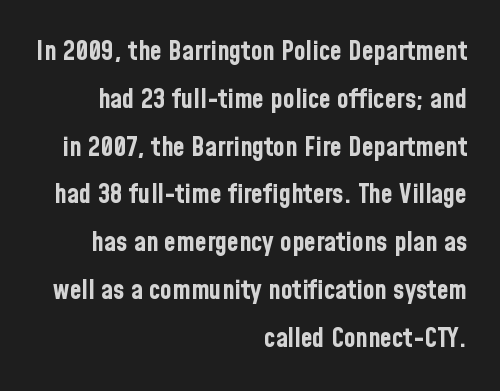
Q: Is the text bold? A: Yes.
Q: Is the text italic (slanted)? A: No, it is upright.
Q: Is the text underlined? A: No.
Q: How is the paragraph aligned? A: Right-aligned.
Q: Is the spacing between letters normal or unusually wide? A: Normal.
